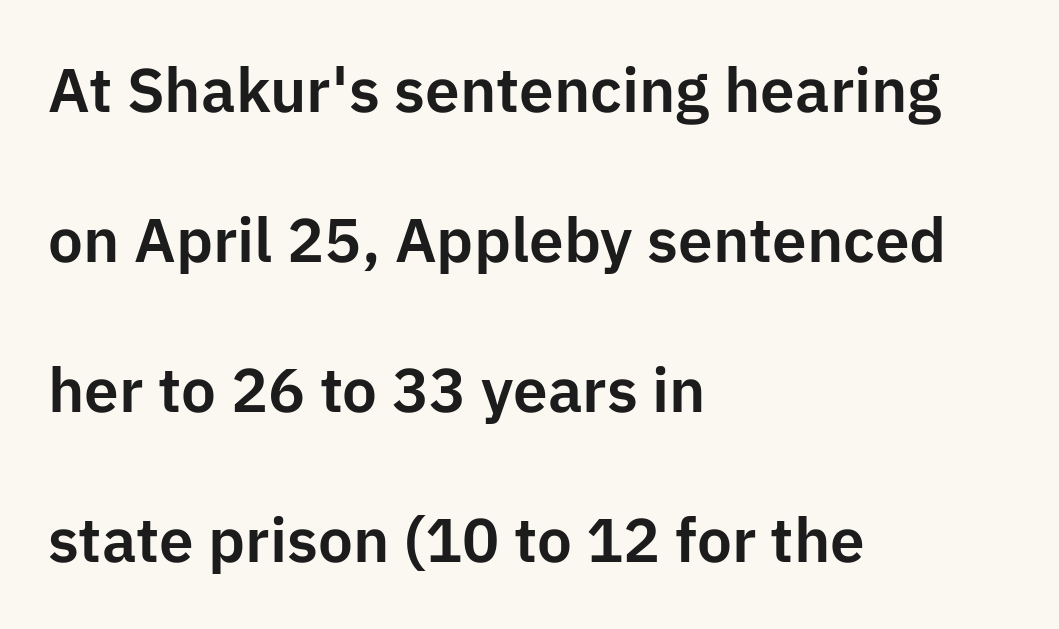
If you drew a line through each stem, it would be perfectly vertical. Vertical spacing — loose. Here the glyphs are tracked normally, forming tight word shapes. Check where the strokes stop: nothing finishes them off — pure sans. Line beginnings align vertically; line endings do not.
